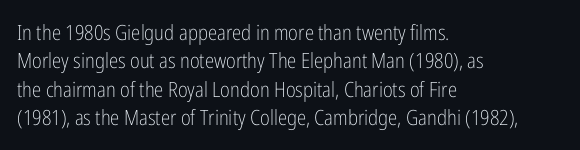
The image shows 21 px text type, upright; set left-aligned, normal line spacing (1.35x), normal letter spacing, not underlined.
